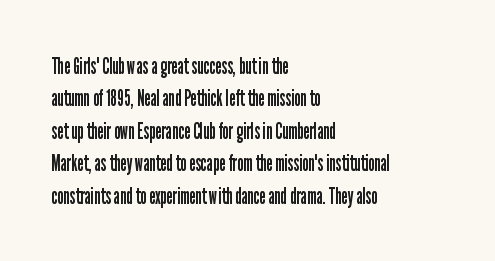
The tracking reads as untouched default to a designer's eye. Layout note: lines flush left. Students, observe: this is what conventionally led text looks like. Underline: absent.
